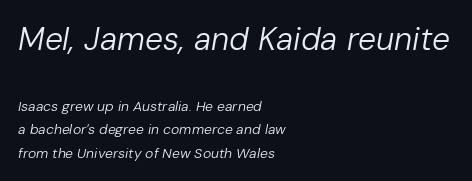
The image shows 32 px regular-weight type, italic (leaning right); set left-aligned, normal line spacing (1.67x), normal letter spacing, not underlined; the first (top) block is 2.29x larger; low stroke contrast and a medium x-height.
